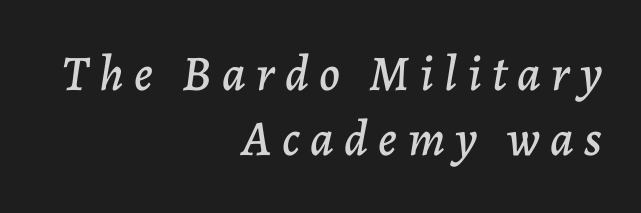
The image shows 50 px text type, italic (leaning right); set right-aligned, normal line spacing (1.31x), unusually wide letter spacing (+0.21 em), not underlined; low stroke contrast and a medium x-height.
